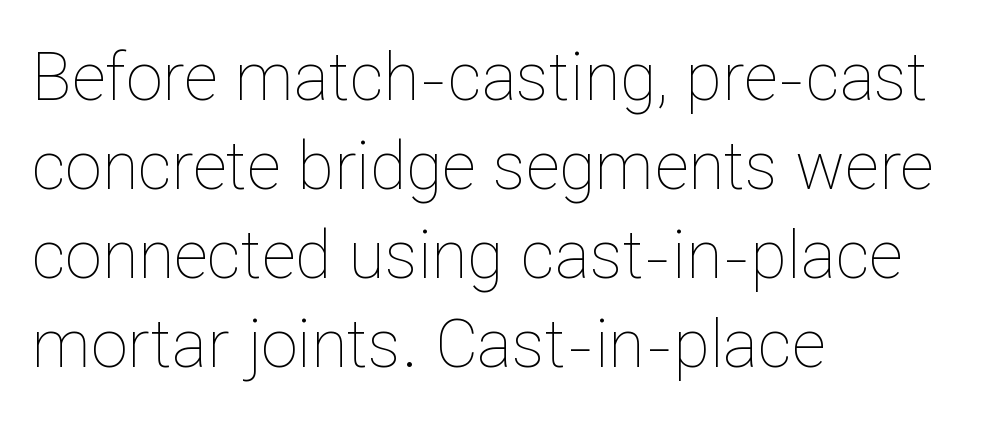
Q: Is the text bold? A: No.
Q: Is the text italic (slanted)? A: No, it is upright.
Q: Is the text underlined? A: No.
Q: How is the paragraph aligned? A: Left-aligned.
Q: Is the spacing between letters normal or unusually wide? A: Normal.
Q: Is the spacing between lines tight, normal or loose? A: Normal.
Q: Width (condensed, normal, or wide)? A: Normal.
Q: Stroke contrast? A: Low.
Q: x-height? A: Medium.
Q: Monospaced? A: No.
